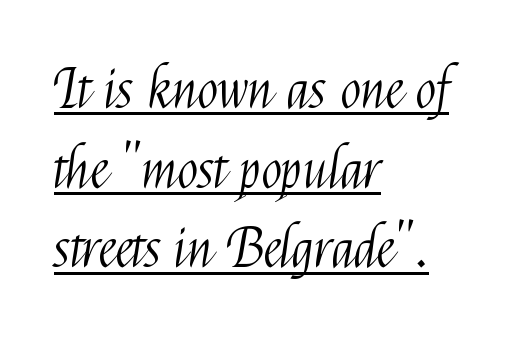
Is this a fixed-width face? No — the glyphs have proportional, varying widths. Looks like someone drew a line under every word here. Bold? No — there's no thickening of the strokes.
